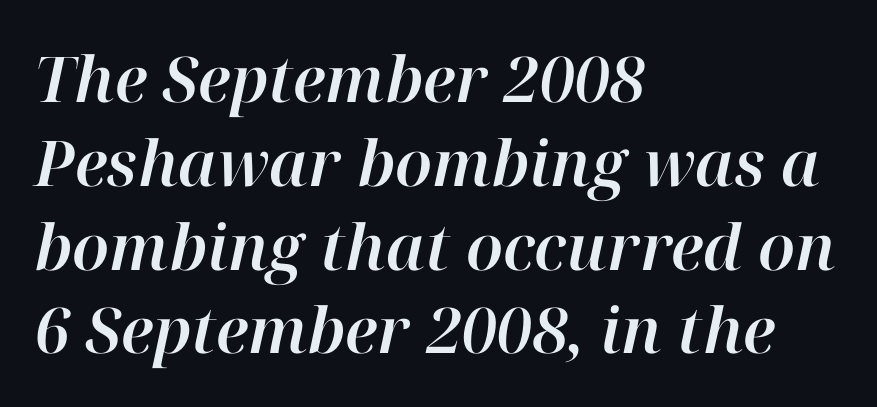
Q: Is the text italic (slanted)? A: Yes, it leans right by about 12 degrees.
Q: Is the text underlined? A: No.
Q: How is the paragraph aligned? A: Left-aligned.
Q: Is the spacing between letters normal or unusually wide? A: Normal.
Q: Is the spacing between lines tight, normal or loose? A: Normal.
Q: Width (condensed, normal, or wide)? A: Normal.
Q: Stroke contrast? A: High.
Q: x-height? A: Medium.
Q: Monospaced? A: No.
